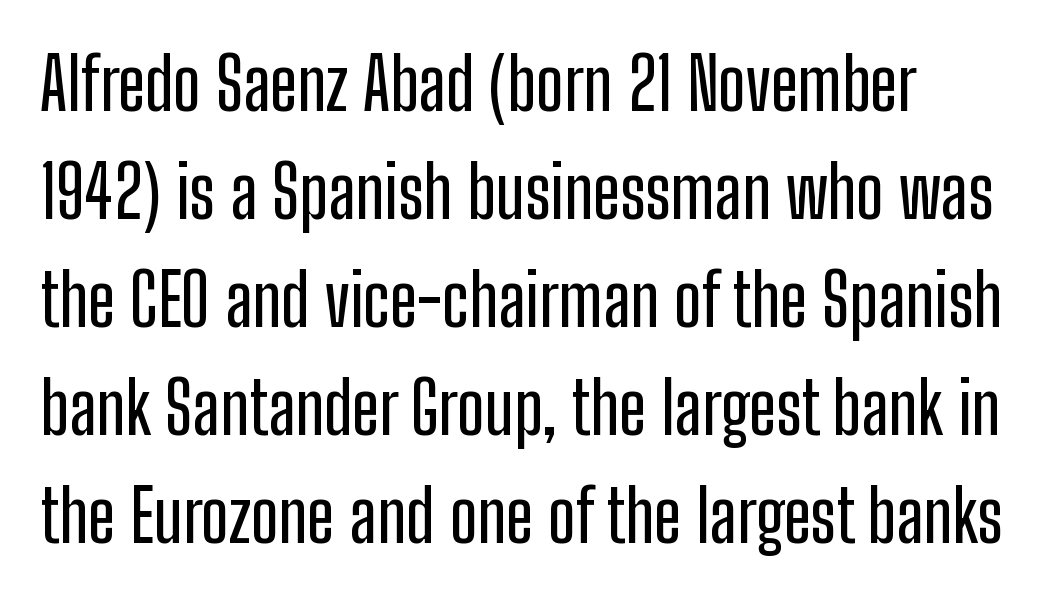
This rendering uses left alignment, leaving the right contour irregular. Letterform terminals end flat and unadorned throughout the passage. Note the varied advance widths — an 'i' is clearly narrower than an 'm'. Unmarked baselines from the first word to the last. Ordinary non-slanted type is in use. Each word holds together tightly as a unit, with standard inter-letter gaps.
